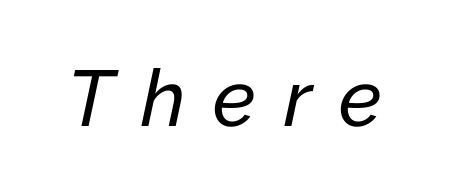
Each row of text sits above clean, open space. Look at the tracking — it's clearly loosened, letters drifting apart. Here the designer chose a conventional face with non-uniform glyph widths. The glyphs look as if they've been sheared to an angle.
